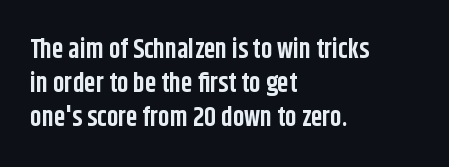
The image shows 26 px bold type, upright; set left-aligned, normal line spacing (1.31x), normal letter spacing, not underlined.
